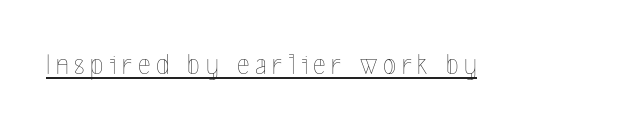
Do the letters lean? They stand straight. The cut favours lightness, reaching ordinary text weight at its darkest. The sample's only ornament is a line tracing under the words. Do the characters align in a grid? No, the font is proportional.
